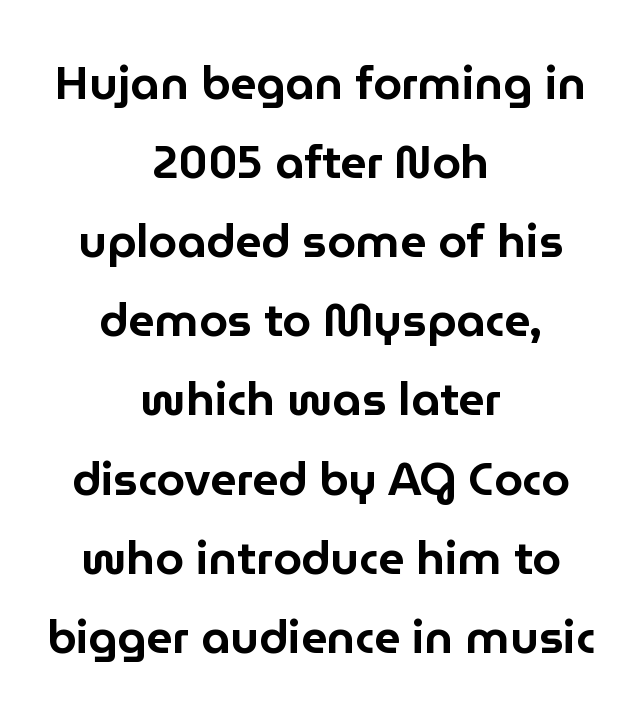
Leftover space on each line is divided equally before and after the words. A clean baseline with only descenders dipping below it. A typesetter would call this proportional, since set widths differ per character. No extra tracking has been applied to these lines.
